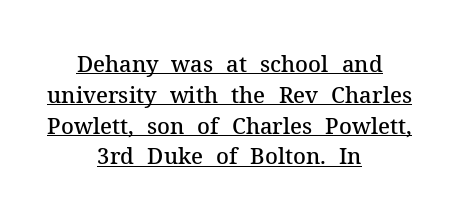
The image shows 22 px text type, upright; set centered, normal line spacing (1.4x), normal letter spacing, underlined.
